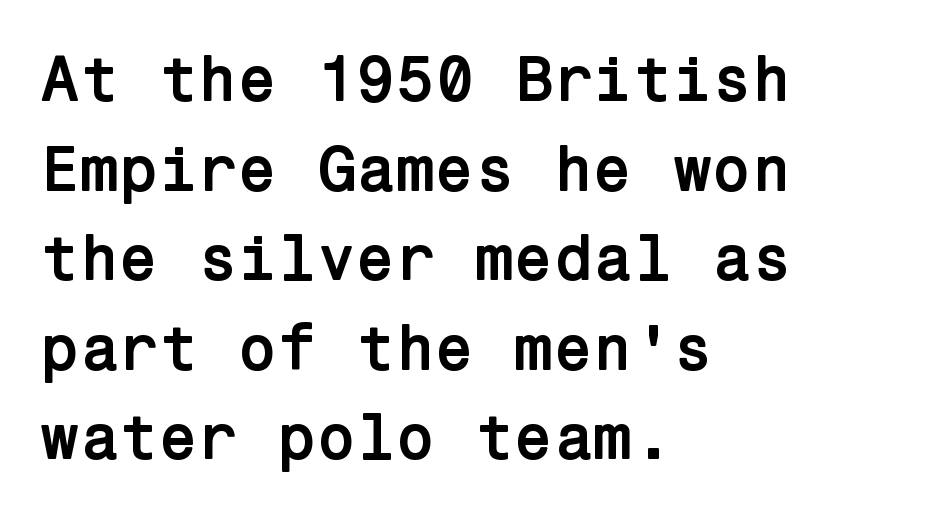
The image shows 64 px semibold sans-serif type, upright; set left-aligned, normal line spacing (1.4x), normal letter spacing, not underlined; low stroke contrast and a medium x-height.
